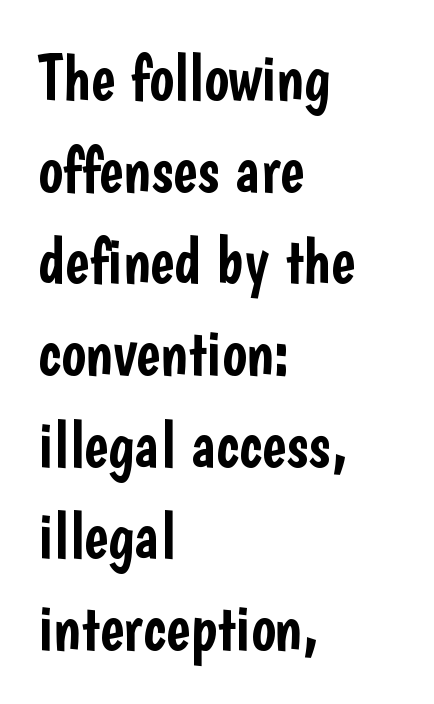
Looks like regular typesetting: each glyph gets only the width it needs. Typographically, this falls in the sans-serif category. The rendering uses a moderate line-height, typical for paragraphs. You can tell it's not italic because the verticals are truly vertical.
